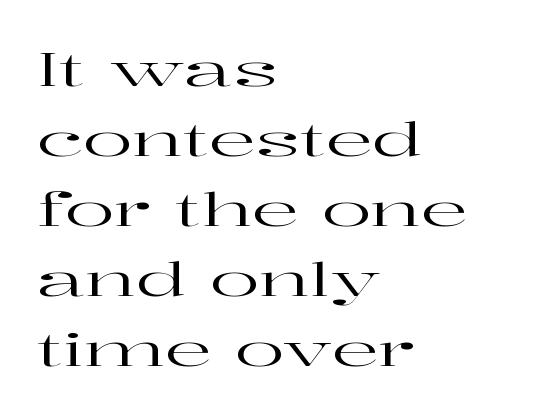
Q: Is the text italic (slanted)? A: No, it is upright.
Q: Is the typeface a serif or a sans-serif typeface? A: Serif.
Q: Is the text underlined? A: No.
Q: How is the paragraph aligned? A: Left-aligned.
Q: Is the spacing between letters normal or unusually wide? A: Normal.
Q: Is the spacing between lines tight, normal or loose? A: Normal.
Q: Width (condensed, normal, or wide)? A: Wide.
Q: Stroke contrast? A: High.
Q: x-height? A: Medium.
Q: Monospaced? A: No.
